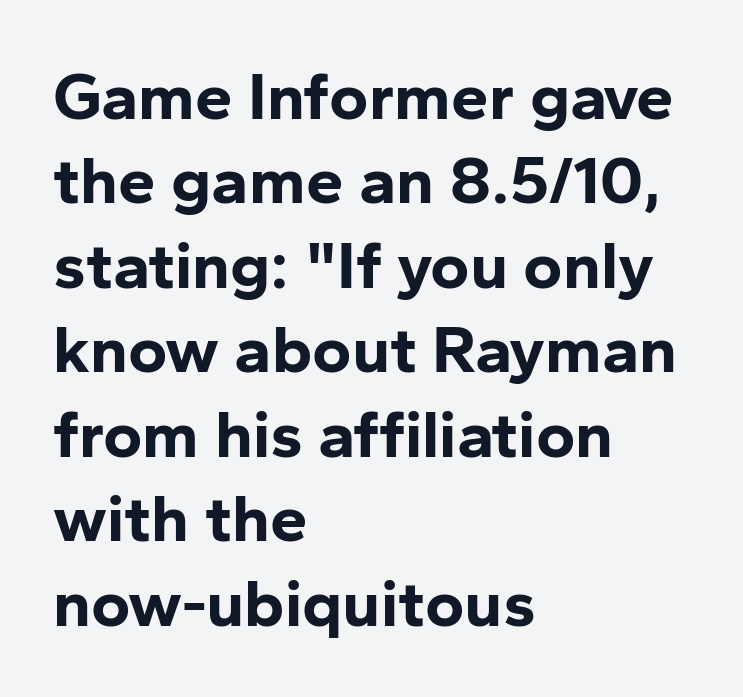
{"serif": "no", "italic": "no", "bold": "yes", "weight": "bold", "width": "normal", "stroke_contrast": "low", "x_height": "medium", "monospaced": "no", "underline": "no", "align": "left", "line_spacing": "normal", "line_spacing_ratio": 1.26, "letter_spacing": "normal", "letter_spacing_em": 0.0, "glyph_px": 67}
